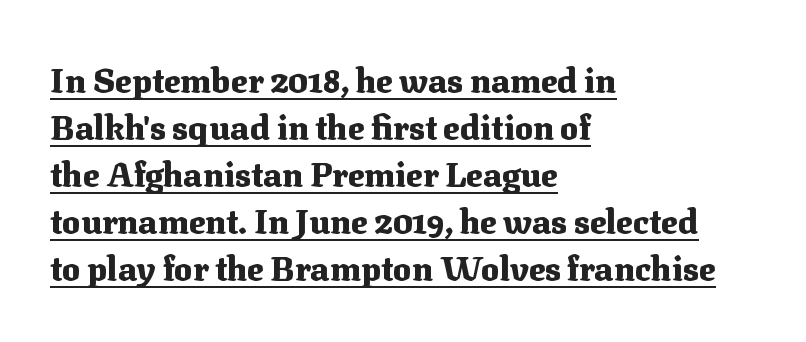
The letterforms sit shoulder to shoulder at normal distance. The font is running at its bold setting. The text block is weighted toward the left margin, trailing off unevenly rightward. Old-style or modern, the face here clearly has serifs. Beneath each row of characters lies a ruled line.
